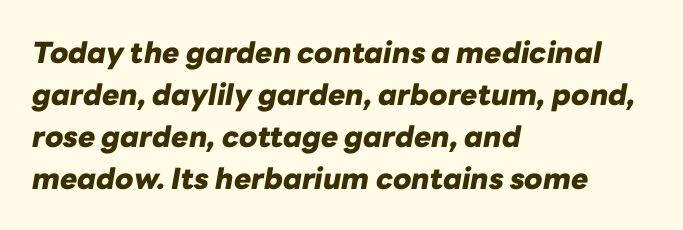
The rendering applies a slant to the glyphs. Where is the straight margin? On the left. The glyphs are unaccompanied by any horizontal stroke below them. The horizontal fit of the characters is conventional and even. Emphasis by weight is at full strength: bold.
